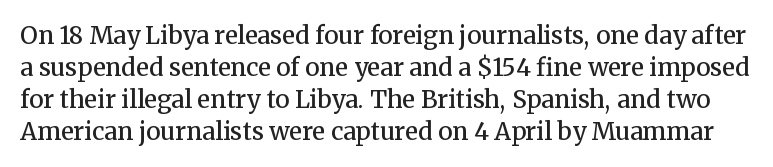
What's the leading like? Ordinary, nothing unusual. Is there any slant? The stems are plumb. This is the in-between weight designers call semibold or demi. Inter-character spacing is left at the font's built-in metrics. The glyphs are unaccompanied by any horizontal stroke below them.
